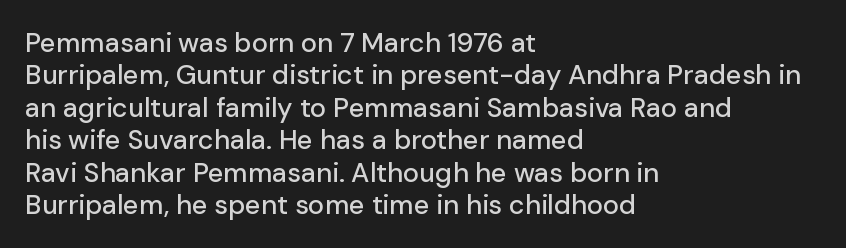
The image shows 27 px text type, upright; set left-aligned, line spacing 1.2x, normal letter spacing, not underlined.
